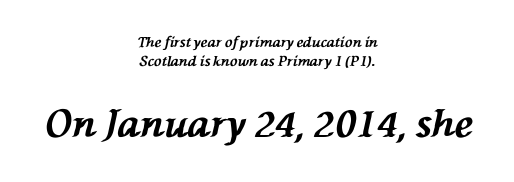
The image shows 38 px bold type, italic (leaning left); set centered, normal line spacing (1.35x), normal letter spacing, not underlined; the second (bottom) block is 2.71x larger; medium stroke contrast and a medium x-height.
